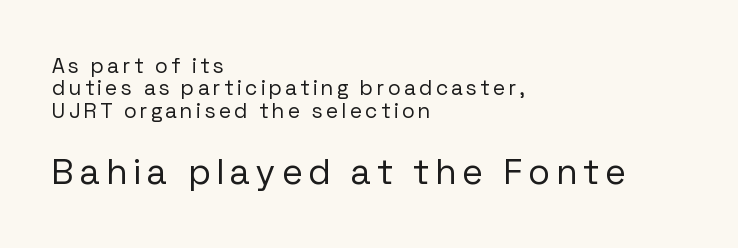
{"serif": "no", "italic": "no", "bold": "no", "weight": "regular", "width": "normal", "stroke_contrast": "low", "x_height": "medium", "monospaced": "no", "underline": "no", "align": "left", "line_spacing": "tight", "line_spacing_ratio": 1.07, "larger_block": "second", "size_ratio": 1.71, "glyph_px": 36}
